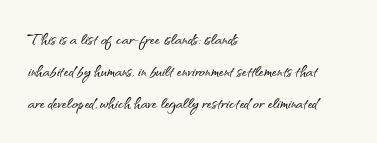
Which margin do the lines hug? The left one — the right edge is uneven. The zone under the glyphs is completely vacant. Tracking here is standard; glyphs follow each other at the usual distance. These lines sit exactly where default settings would place them.
